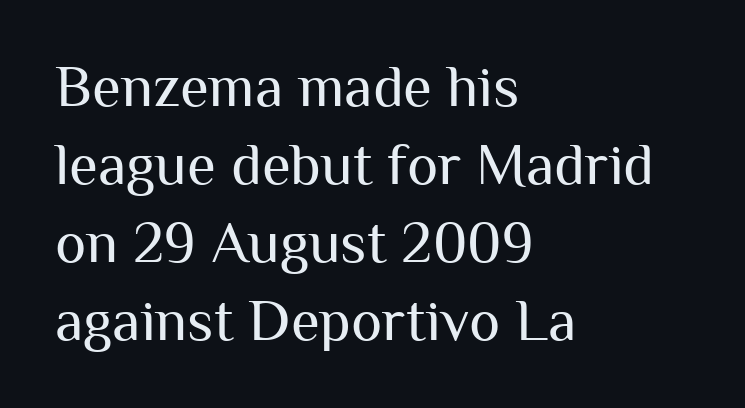
I'd call this a sans setting — the letters go barefoot. A normal amount of white space separates one row of letters from the next. Do the characters align in a grid? No, the font is proportional. Think standard paragraph weight, or any step lighter than that.
